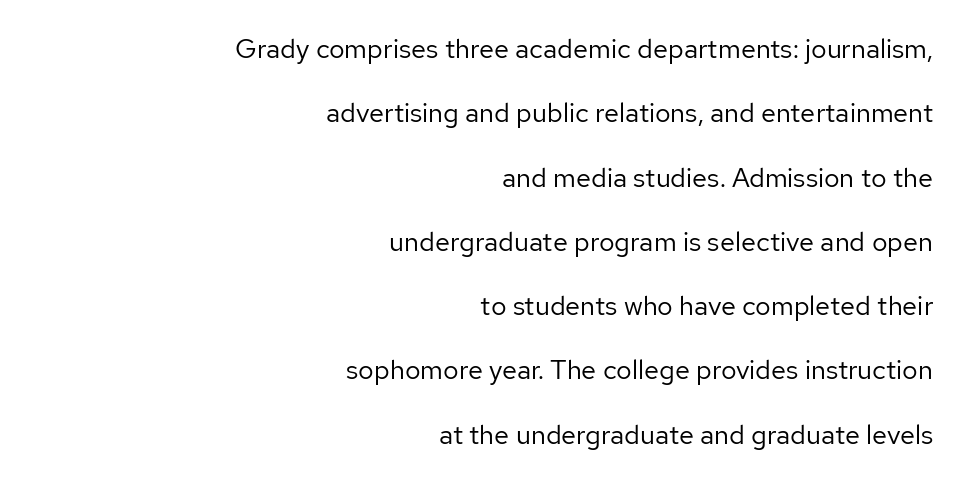
Q: Is the text bold? A: No.
Q: Is the text italic (slanted)? A: No, it is upright.
Q: Is the text underlined? A: No.
Q: How is the paragraph aligned? A: Right-aligned.
Q: Is the spacing between letters normal or unusually wide? A: Normal.
Q: Is the spacing between lines tight, normal or loose? A: Loose.
